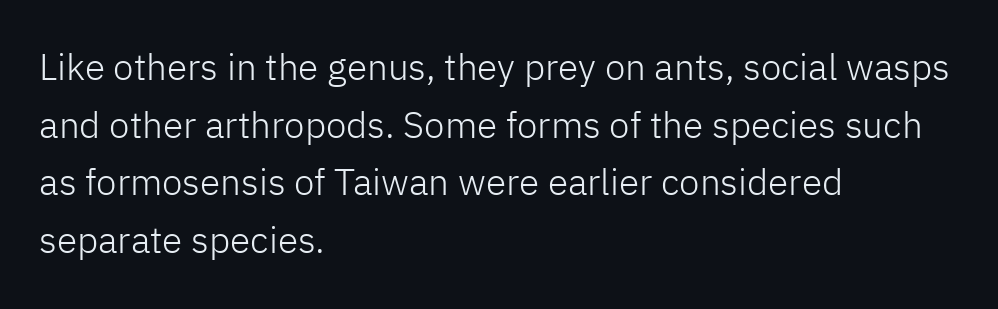
Q: Is the text bold? A: No.
Q: Is the text italic (slanted)? A: No, it is upright.
Q: Is the typeface a serif or a sans-serif typeface? A: Sans-serif.
Q: Is the text underlined? A: No.
Q: How is the paragraph aligned? A: Left-aligned.
Q: Is the spacing between letters normal or unusually wide? A: Normal.
Q: Is the spacing between lines tight, normal or loose? A: Normal.
Q: Width (condensed, normal, or wide)? A: Normal.
Q: Stroke contrast? A: Low.
Q: x-height? A: Medium.
Q: Monospaced? A: No.
